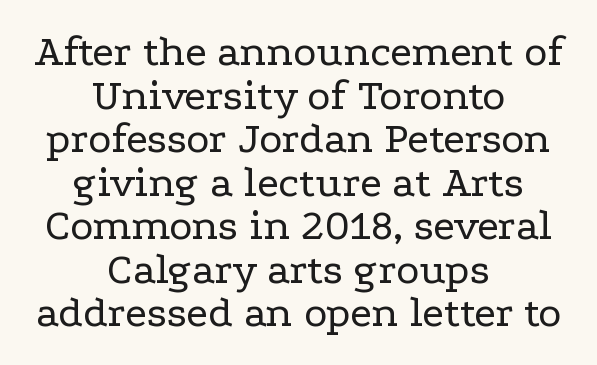
The image shows 44 px regular-weight, wide serif type, upright; set centered, tight line spacing (0.99x), normal letter spacing, not underlined; low stroke contrast and a medium x-height.
